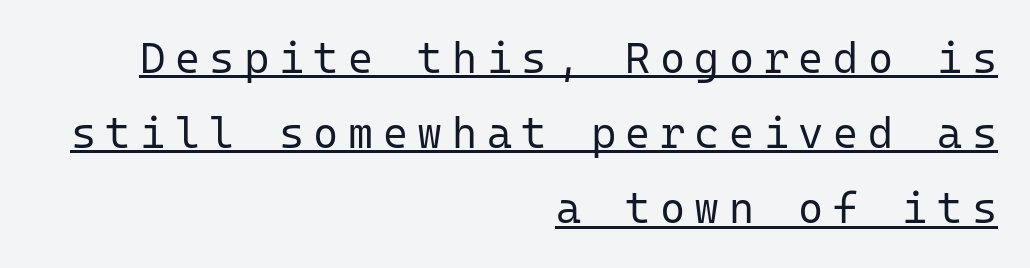
Is the stroke heavy? The answer is a plain regular-or-lighter. Serifs: no, the terminals of the letterforms are clean. Is the letter spacing exaggerated? Yes — the characters are pushed far apart. The glyphs are accompanied by a horizontal stroke just below them. This is roman type, the default non-slanted kind.
